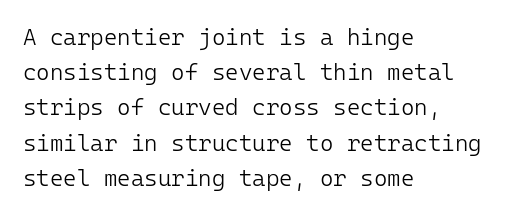
{"italic": "no", "bold": "no", "underline": "no", "align": "left", "line_spacing": "normal", "line_spacing_ratio": 1.53, "letter_spacing": "normal", "letter_spacing_em": 0.0, "glyph_px": 23}
